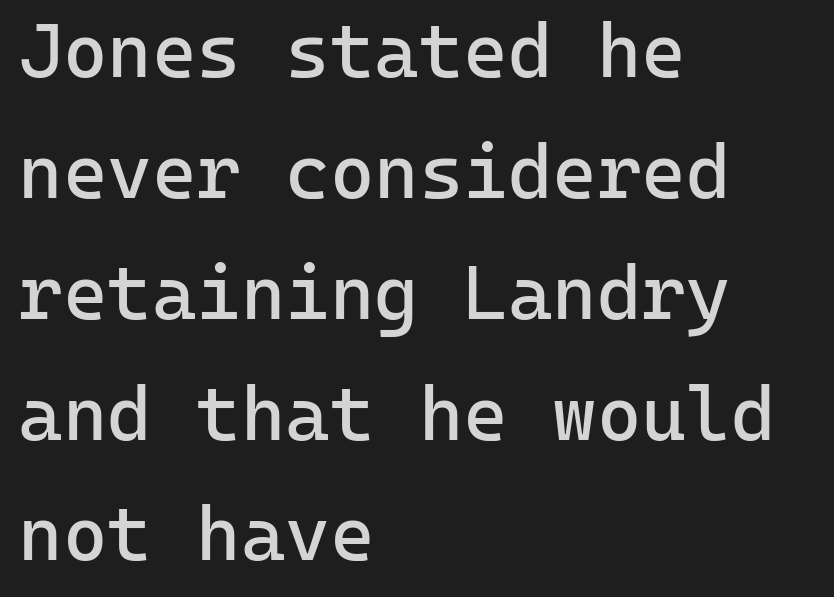
{"serif": "no", "italic": "no", "bold": "no", "weight": "regular", "width": "normal", "stroke_contrast": "low", "x_height": "medium", "monospaced": "yes", "underline": "no", "align": "left", "line_spacing": "normal", "line_spacing_ratio": 1.59, "letter_spacing": "normal", "letter_spacing_em": 0.0, "glyph_px": 76}
